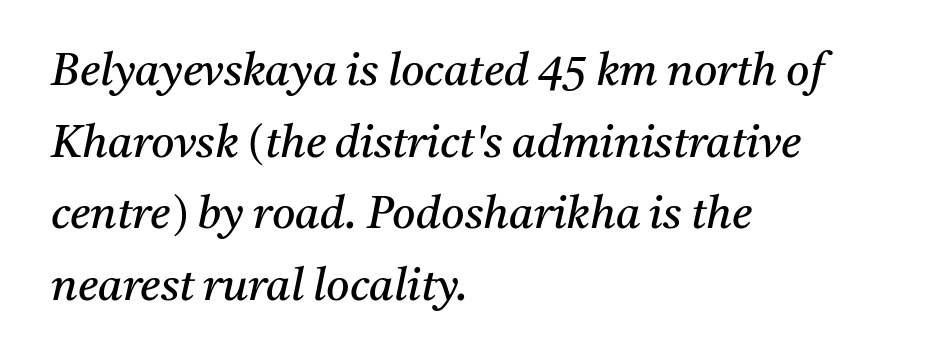
The image shows 45 px regular-weight serif type, italic (leaning right); set left-aligned, normal line spacing (1.59x), normal letter spacing, not underlined; medium stroke contrast and a medium x-height.
